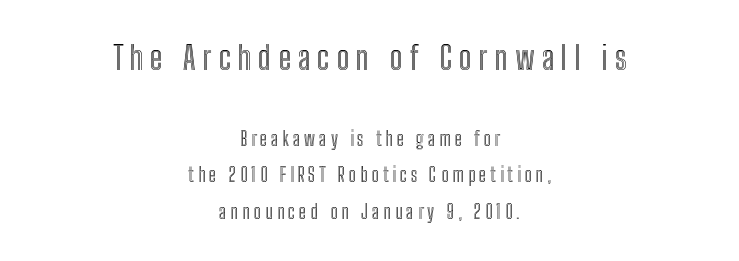
The image shows 33 px condensed type, upright; set centered, loose line spacing (1.92x), unusually wide letter spacing (+0.21 em), not underlined; the first (top) block is 1.74x larger; a medium x-height.
